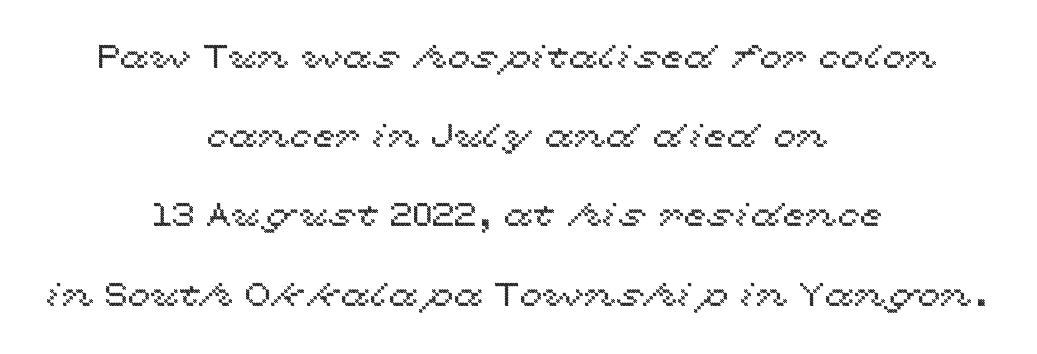
{"width": "wide", "x_height": "medium", "monospaced": "no", "underline": "no", "align": "center", "line_spacing": "loose", "line_spacing_ratio": 2.4, "letter_spacing": "normal", "letter_spacing_em": 0.0, "glyph_px": 33}
